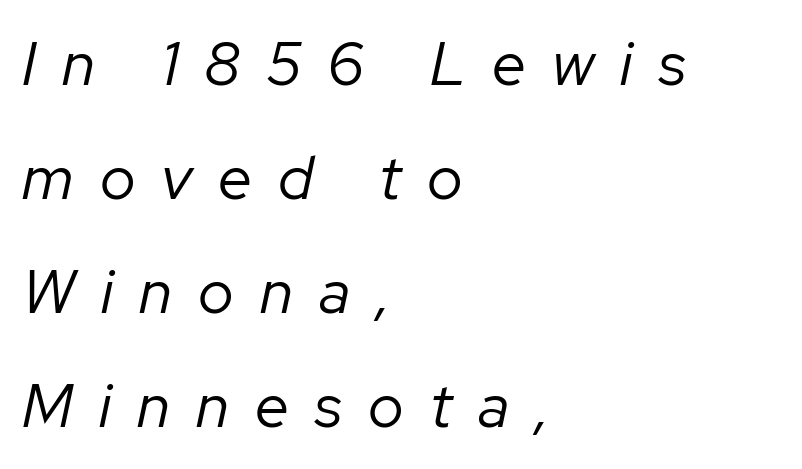
{"italic": "yes", "lean": "right", "slant_degrees": 12, "bold": "no", "weight": "regular", "width": "normal", "stroke_contrast": "low", "x_height": "medium", "monospaced": "no", "underline": "no", "align": "left", "line_spacing_ratio": 1.87, "letter_spacing": "wide", "letter_spacing_em": 0.43, "glyph_px": 61}
